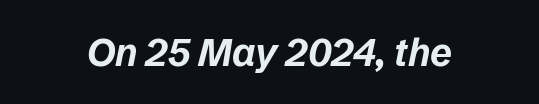
Letters rest on an invisible, unmarked baseline. The whole block is typeset with a tilt. Compared with typical body copy, the letter spacing here is the same. Weight: bold. Think of a printed novel: that variable character pitch is what you see here.
